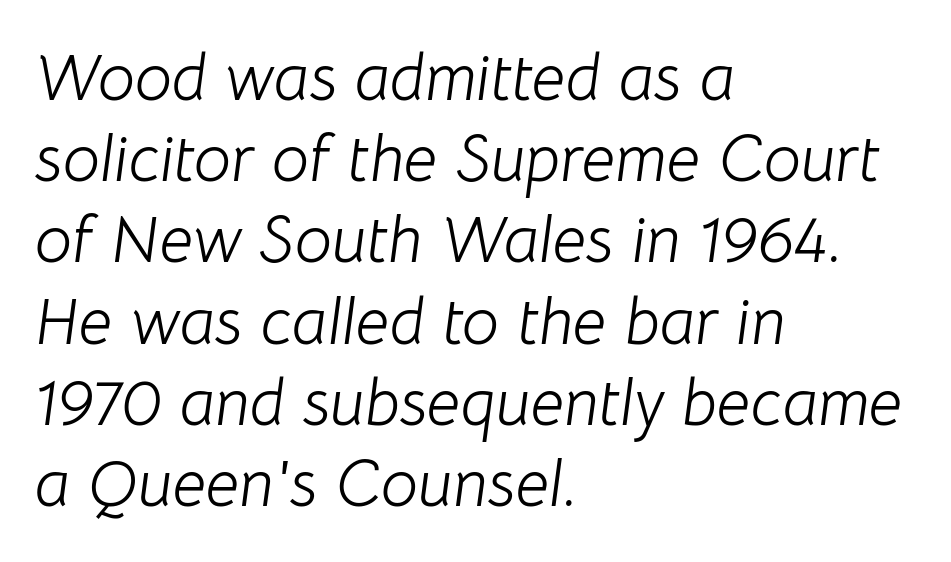
The image shows 66 px light type, italic (leaning right); set left-aligned, line spacing 1.23x, normal letter spacing, not underlined; low stroke contrast and a medium x-height.
